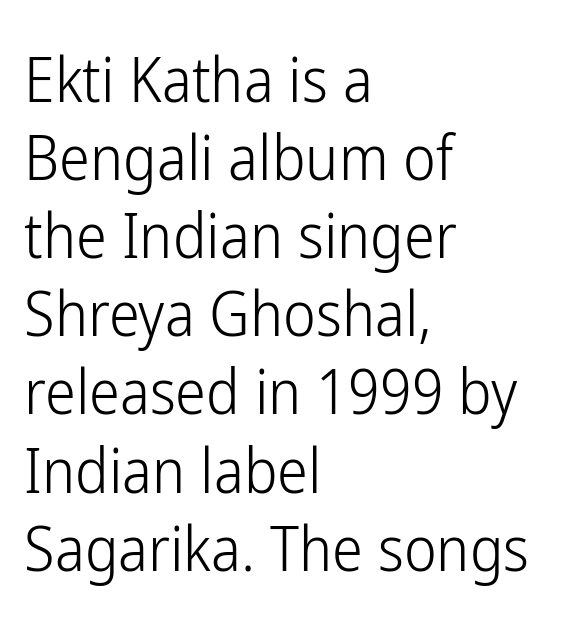
{"serif": "no", "italic": "no", "bold": "no", "weight": "light", "width": "condensed", "stroke_contrast": "low", "x_height": "medium", "monospaced": "no", "underline": "no", "align": "left", "line_spacing": "normal", "line_spacing_ratio": 1.26, "letter_spacing": "normal", "letter_spacing_em": 0.0, "glyph_px": 62}
